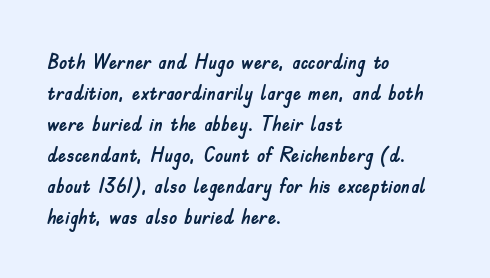
The image shows 21 px text type; set left-aligned, normal line spacing (1.48x), normal letter spacing, not underlined.
